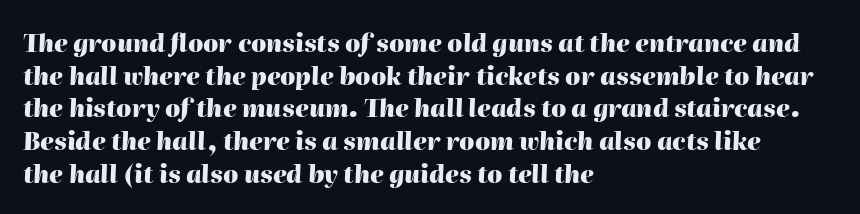
Q: Is the text bold? A: Yes.
Q: Is the text italic (slanted)? A: Yes, it leans right by about 2 degrees.
Q: Is the text underlined? A: No.
Q: How is the paragraph aligned? A: Left-aligned.
Q: Is the spacing between letters normal or unusually wide? A: Normal.
Q: Is the spacing between lines tight, normal or loose? A: Normal.
